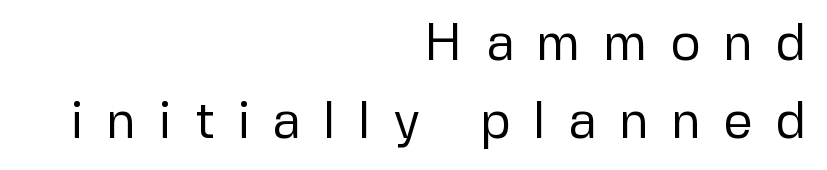
Q: Is the text bold? A: No.
Q: Is the text italic (slanted)? A: No, it is upright.
Q: Is the typeface a serif or a sans-serif typeface? A: Sans-serif.
Q: Is the text underlined? A: No.
Q: How is the paragraph aligned? A: Right-aligned.
Q: Is the spacing between letters normal or unusually wide? A: Unusually wide.
Q: Is the spacing between lines tight, normal or loose? A: Normal.
Q: Width (condensed, normal, or wide)? A: Normal.
Q: Stroke contrast? A: Low.
Q: x-height? A: Medium.
Q: Monospaced? A: No.
